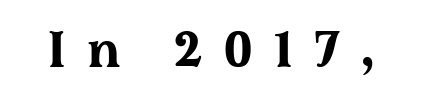
Think of a printed novel: that variable character pitch is what you see here. The font family rendered here belongs to the serif group. Its strokes are broad and dark, the hallmark of bold type. The type is letterspaced generously, with wide tracking.
